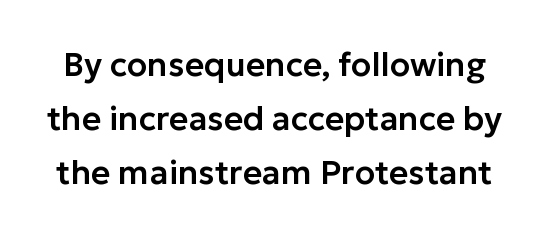
The vertical gap from one line to the next is medium. Letters rest on an invisible, unmarked baseline. Nope, not italic — everything's standing straight. Here the designer chose a conventional face with non-uniform glyph widths.
